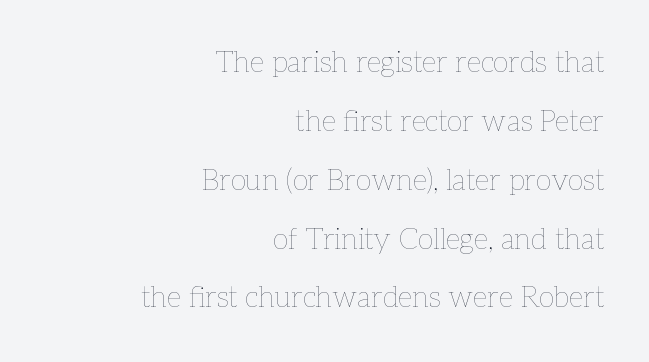
The image shows 29 px thin type, upright; set right-aligned, loose line spacing (2.03x), normal letter spacing, not underlined; low stroke contrast and a medium x-height.
